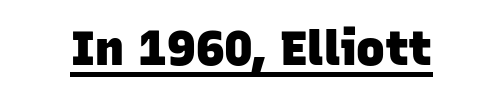
{"serif": "no", "bold": "yes", "weight": "heavy", "width": "normal", "stroke_contrast": "low", "x_height": "large", "monospaced": "no", "underline": "yes", "letter_spacing": "normal", "letter_spacing_em": 0.0, "glyph_px": 48}
